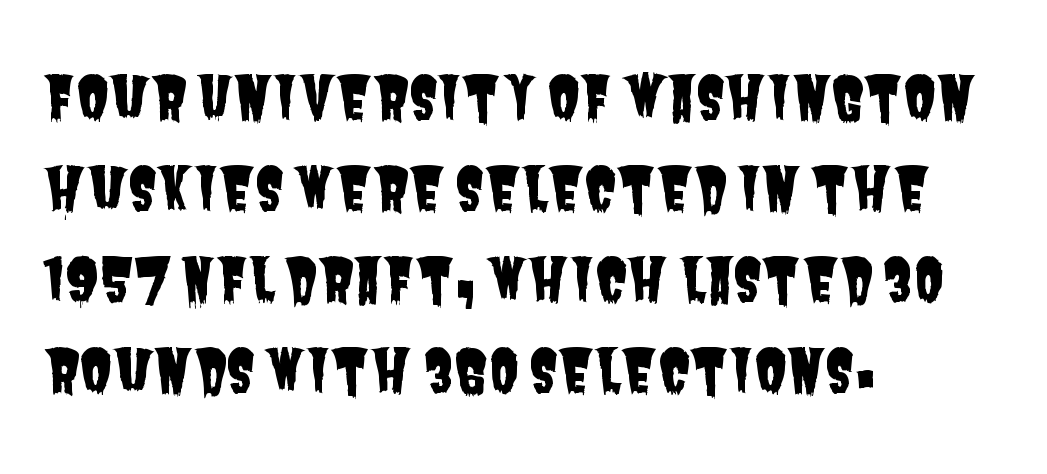
Q: Is the typeface a serif or a sans-serif typeface? A: Sans-serif.
Q: Is the text underlined? A: No.
Q: How is the paragraph aligned? A: Left-aligned.
Q: Is the spacing between letters normal or unusually wide? A: Normal.
Q: Is the spacing between lines tight, normal or loose? A: Normal.
Q: Width (condensed, normal, or wide)? A: Condensed.
Q: Stroke contrast? A: Low.
Q: x-height? A: Large.
Q: Monospaced? A: No.
